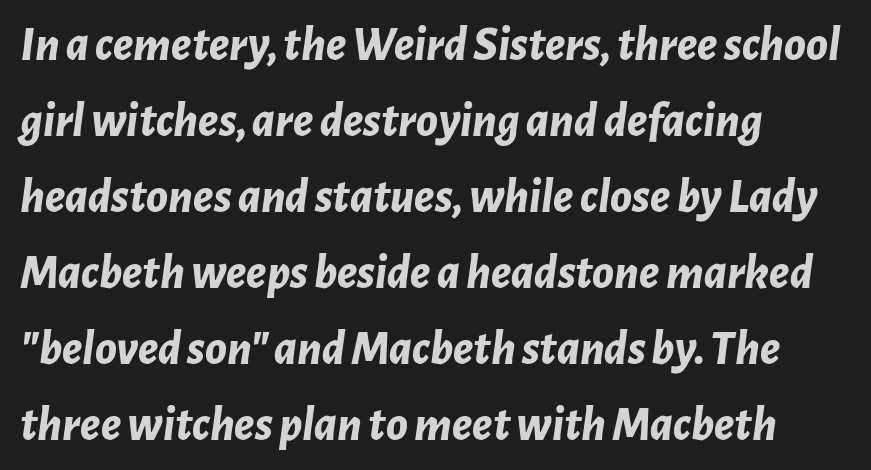
Q: Is the text bold? A: Yes.
Q: Is the text italic (slanted)? A: Yes, it leans right by about 7 degrees.
Q: Is the text underlined? A: No.
Q: How is the paragraph aligned? A: Left-aligned.
Q: Is the spacing between letters normal or unusually wide? A: Normal.
Q: Is the spacing between lines tight, normal or loose? A: Normal.
Q: Width (condensed, normal, or wide)? A: Normal.
Q: Stroke contrast? A: Low.
Q: x-height? A: Medium.
Q: Monospaced? A: No.
